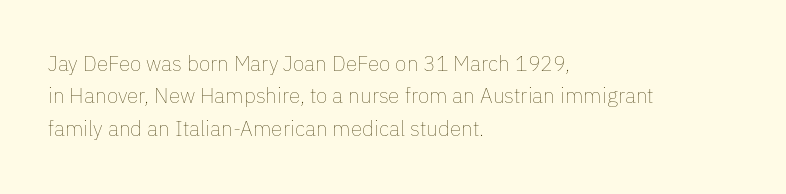
Words float on clear page, feet unadorned. Letters have the restrained weight of plain body copy at most. Horizontal alignment here is leftward, the default for most running prose. Whoever set this chose a conventional vertical rhythm. This sample uses an upright cut, with every glyph sitting square on the baseline.
